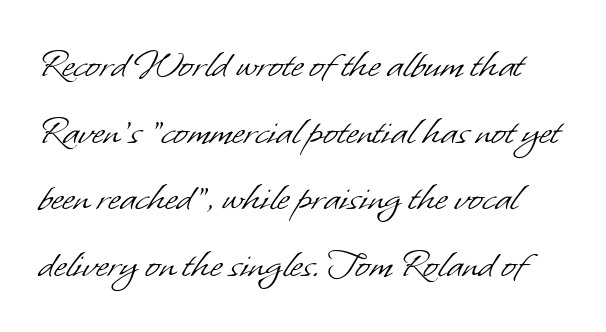
Caption: face not bold, strokes unweighted. Character widths vary here, with narrow letters taking less room than wide ones. Serifs: no, the terminals of the letterforms are clean. The vertical gap from one line to the next is medium.
